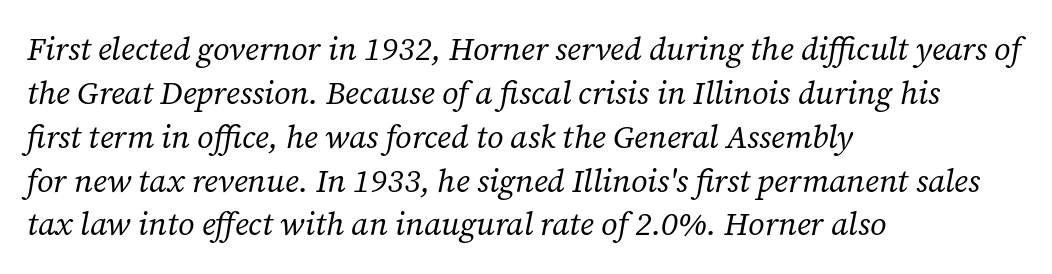
The image shows 32 px regular-weight serif type, italic (leaning right); set left-aligned, normal line spacing (1.37x), normal letter spacing, not underlined; low stroke contrast and a medium x-height.
